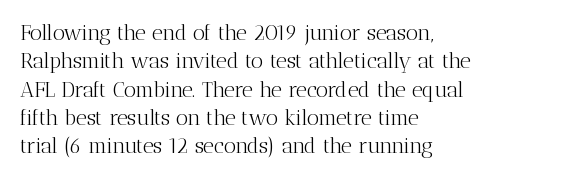
Q: Is the text bold? A: No.
Q: Is the text italic (slanted)? A: No, it is upright.
Q: Is the text underlined? A: No.
Q: How is the paragraph aligned? A: Left-aligned.
Q: Is the spacing between letters normal or unusually wide? A: Normal.
Q: Is the spacing between lines tight, normal or loose? A: Normal.
